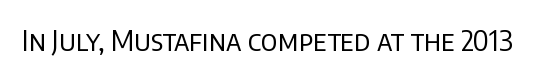
Letter spacing: default. Upright lettering throughout. Stems here are at most as thick as an everyday book face. In terms of letterform style, serifs are entirely absent. Looks like regular typesetting: each glyph gets only the width it needs. The words here are not underlined.
